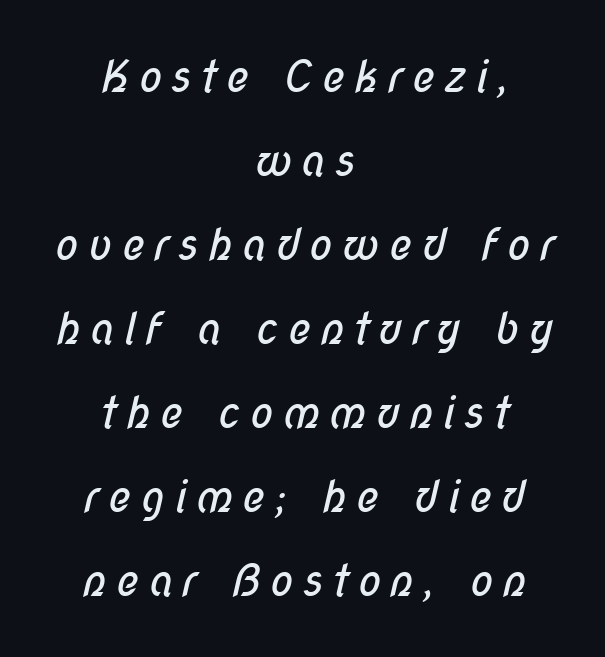
Check the space under the baseline: it is left empty. Baseline-to-baseline distance is far greater than the letter height. This sample uses a sans-serif face. The letters advance in unequal steps, a hallmark of proportional type.
